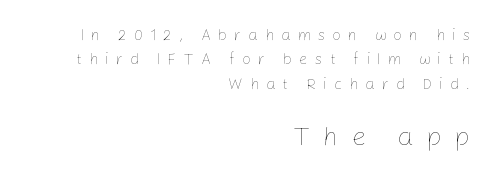
{"italic": "no", "bold": "no", "underline": "no", "align": "right", "line_spacing": "normal", "line_spacing_ratio": 1.63, "letter_spacing": "wide", "letter_spacing_em": 0.48, "larger_block": "second", "size_ratio": 1.73, "glyph_px": 26}
